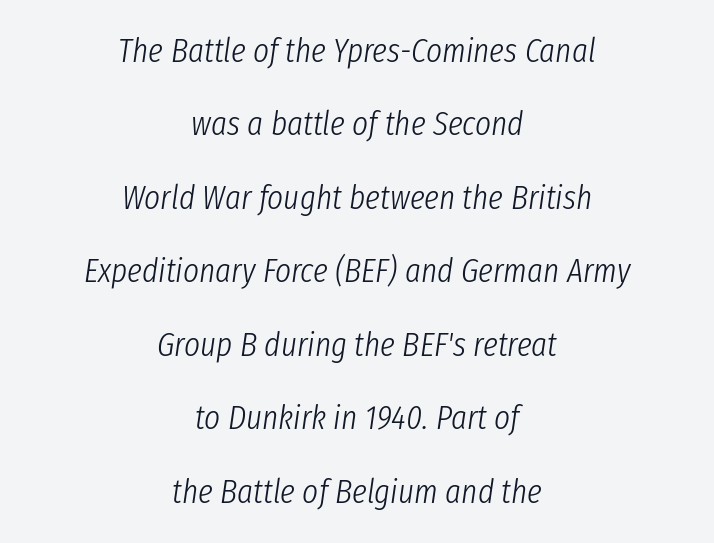
{"italic": "yes", "lean": "right", "slant_degrees": 8, "bold": "no", "weight": "light", "width": "condensed", "stroke_contrast": "low", "x_height": "medium", "monospaced": "no", "underline": "no", "align": "center", "line_spacing": "loose", "line_spacing_ratio": 2.16, "letter_spacing": "normal", "letter_spacing_em": 0.0, "glyph_px": 34}
